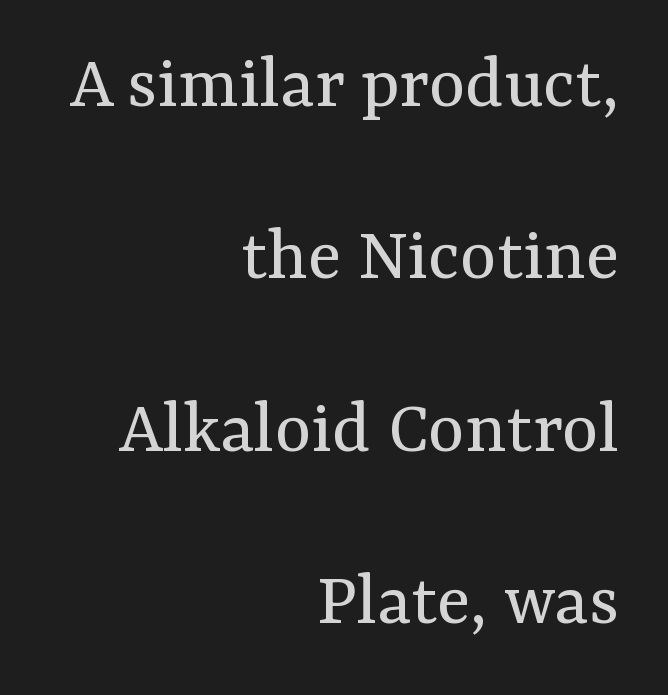
Q: Is the text bold? A: No.
Q: Is the text italic (slanted)? A: No, it is upright.
Q: Is the typeface a serif or a sans-serif typeface? A: Serif.
Q: Is the text underlined? A: No.
Q: How is the paragraph aligned? A: Right-aligned.
Q: Is the spacing between letters normal or unusually wide? A: Normal.
Q: Is the spacing between lines tight, normal or loose? A: Loose.
Q: Width (condensed, normal, or wide)? A: Normal.
Q: Stroke contrast? A: Medium.
Q: x-height? A: Medium.
Q: Monospaced? A: No.
